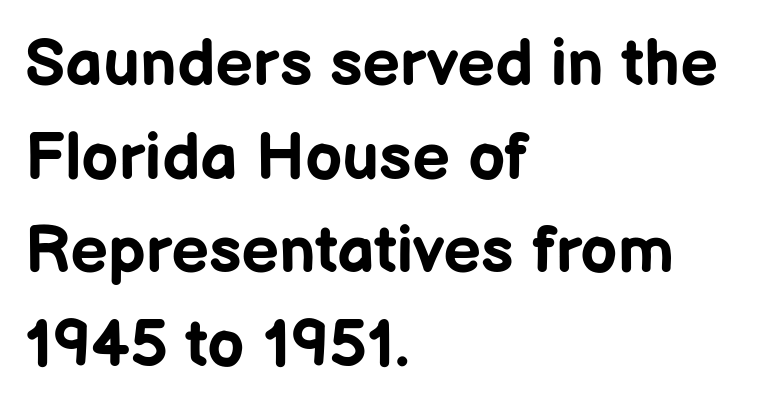
Q: Is the text bold? A: Yes.
Q: Is the text italic (slanted)? A: No, it is upright.
Q: Is the typeface a serif or a sans-serif typeface? A: Sans-serif.
Q: Is the text underlined? A: No.
Q: How is the paragraph aligned? A: Left-aligned.
Q: Is the spacing between letters normal or unusually wide? A: Normal.
Q: Is the spacing between lines tight, normal or loose? A: Normal.
Q: Width (condensed, normal, or wide)? A: Normal.
Q: Stroke contrast? A: Low.
Q: x-height? A: Medium.
Q: Monospaced? A: No.
